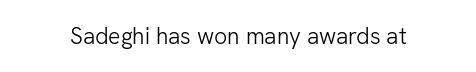
The type is set solid horizontally, with unmodified tracking. Words float on clear page, feet unadorned. A quiet, ordinary-to-light weight characterises the typeface. The type sits square on the baseline with zero lean.
